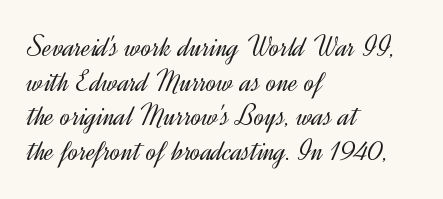
{"serif": "no", "bold": "no", "weight": "light", "width": "normal", "x_height": "small", "monospaced": "no", "underline": "no", "align": "left", "line_spacing": "tight", "line_spacing_ratio": 1.12, "letter_spacing": "normal", "letter_spacing_em": 0.0, "glyph_px": 31}
